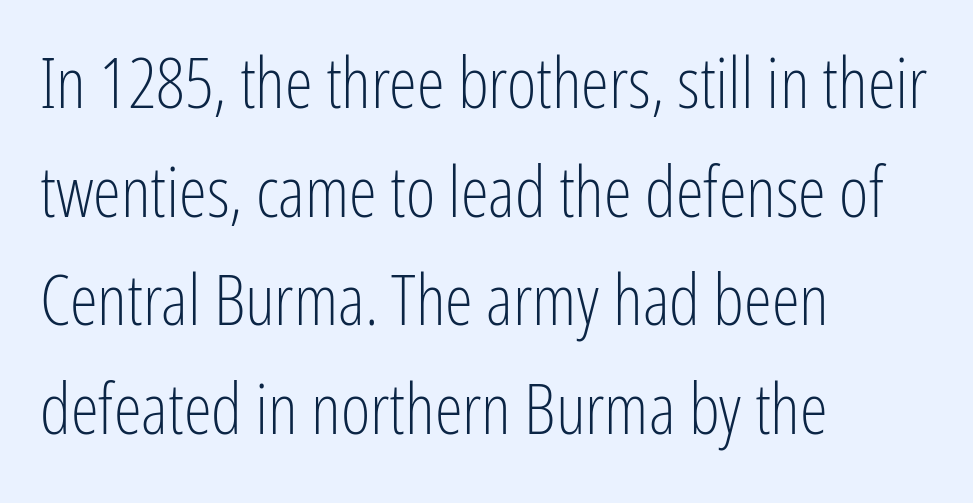
Q: Is the text bold? A: No.
Q: Is the text italic (slanted)? A: No, it is upright.
Q: Is the typeface a serif or a sans-serif typeface? A: Sans-serif.
Q: Is the text underlined? A: No.
Q: How is the paragraph aligned? A: Left-aligned.
Q: Is the spacing between letters normal or unusually wide? A: Normal.
Q: Is the spacing between lines tight, normal or loose? A: Normal.
Q: Width (condensed, normal, or wide)? A: Condensed.
Q: Stroke contrast? A: Low.
Q: x-height? A: Medium.
Q: Monospaced? A: No.
